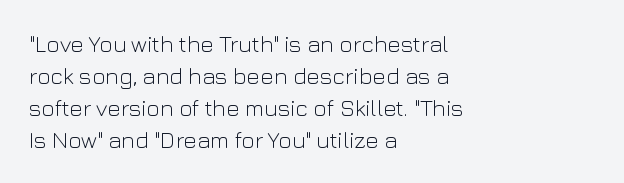
The image shows 23 px text type, upright; set left-aligned, normal line spacing (1.39x), normal letter spacing, not underlined.
